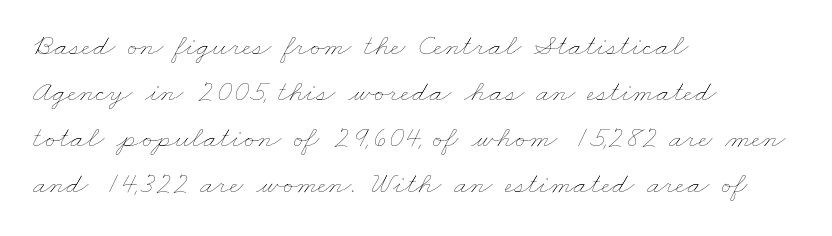
Q: Is the text bold? A: No.
Q: Is the text underlined? A: No.
Q: How is the paragraph aligned? A: Left-aligned.
Q: Is the spacing between letters normal or unusually wide? A: Normal.
Q: Is the spacing between lines tight, normal or loose? A: Normal.
Q: Width (condensed, normal, or wide)? A: Wide.
Q: Stroke contrast? A: Low.
Q: x-height? A: Small.
Q: Monospaced? A: No.
